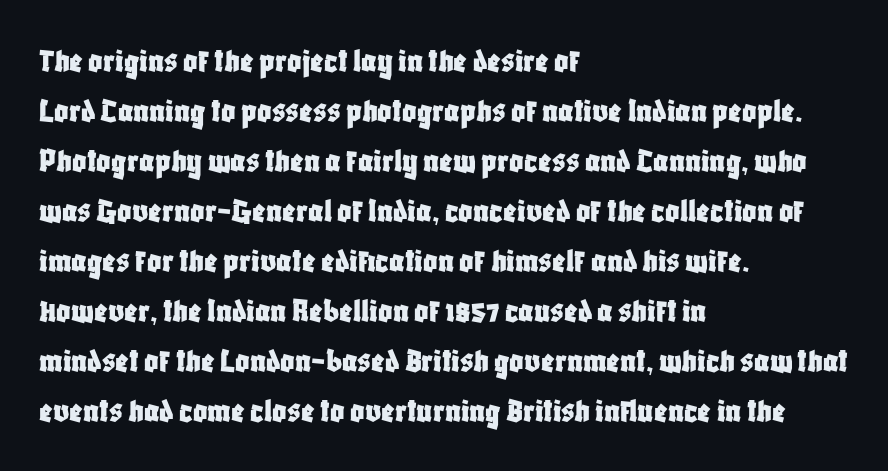
Nobody touched the tracking dial on this one. Posture: vertical. Each letter keeps its own natural width here, so spacing adapts to shape. Just letters on the line, the space beneath them empty. Caption: multi-line text, flush left, ragged right.
